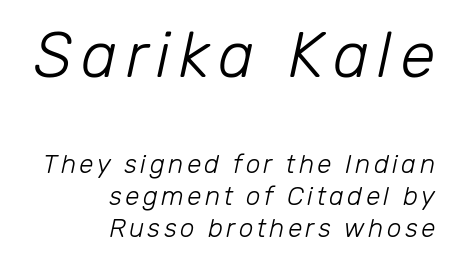
The passage shown leans; its letterforms are oblique. The font sits on the lighter half of the weight spectrum, regular included. This rendering features lettering with no underline. The first block has been scaled up relative to the second. Teacher's note: observe the even right margin — that is flush-right alignment. Do the characters align in a grid? No, the font is proportional.
